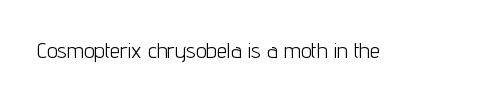
The image shows 21 px text type, upright; set normal letter spacing, not underlined.
